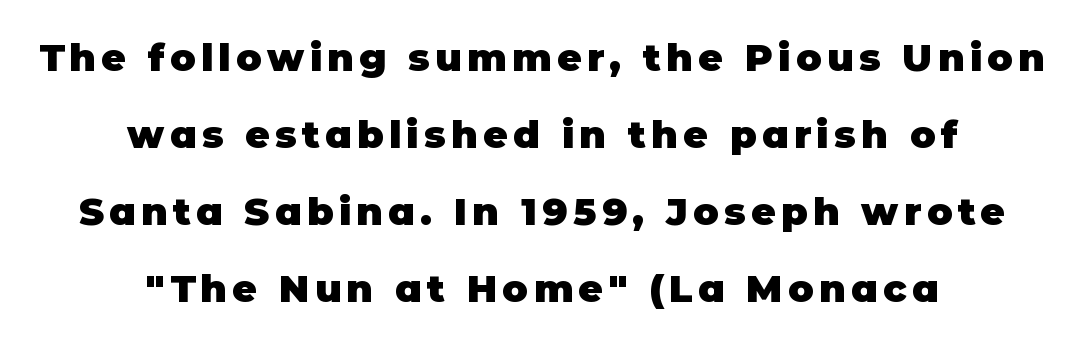
Leading: increased. The sample has been set heavy, in full bold. The rendering uses natural spacing where letterforms have individual widths. The face used here is a sans, in the tradition of grotesques and geometrics.
